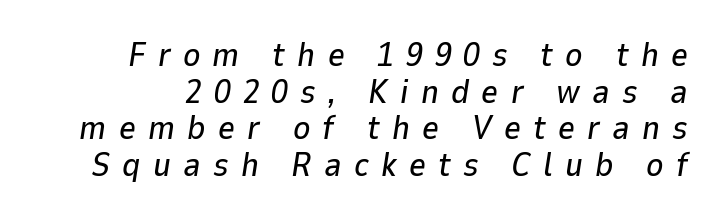
Q: Is the text italic (slanted)? A: Yes, it leans right by about 9 degrees.
Q: Is the text underlined? A: No.
Q: Is the spacing between letters normal or unusually wide? A: Unusually wide.
Q: Is the spacing between lines tight, normal or loose? A: Tight.
Q: Width (condensed, normal, or wide)? A: Normal.
Q: Stroke contrast? A: Low.
Q: x-height? A: Medium.
Q: Monospaced? A: No.
